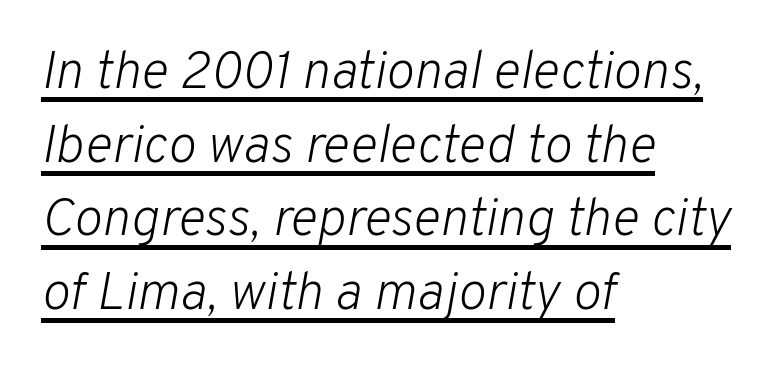
You could not count columns in this text — the font is proportionally spaced. The rendering uses a moderate line-height, typical for paragraphs. Underline: present. The axis of the letterforms is tilted away from vertical. These lines are set flush left with a ragged right edge. The letters sit at their default tracking, neither squeezed nor spread.
